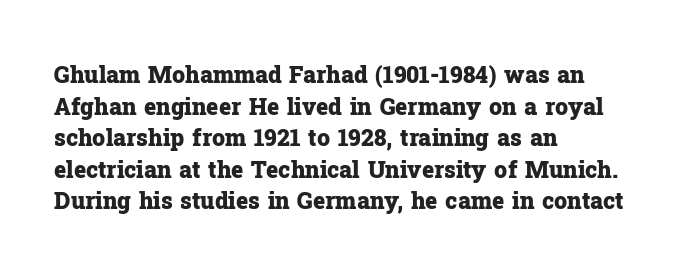
{"italic": "no", "bold": "yes", "underline": "no", "align": "left", "line_spacing": "normal", "line_spacing_ratio": 1.37, "letter_spacing": "normal", "letter_spacing_em": 0.0, "glyph_px": 23}
